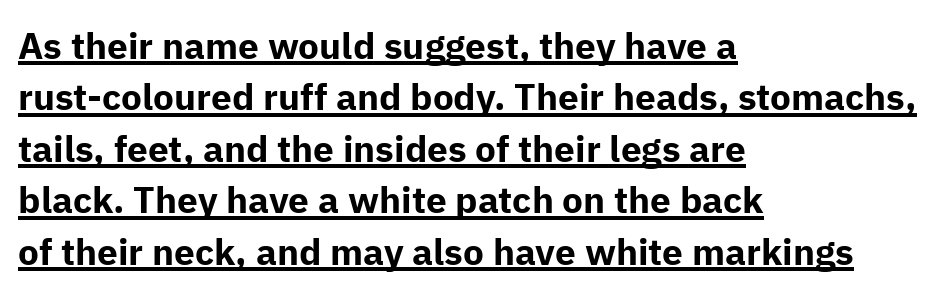
{"serif": "no", "italic": "no", "bold": "yes", "weight": "bold", "width": "normal", "stroke_contrast": "low", "x_height": "medium", "monospaced": "no", "underline": "yes", "align": "left", "line_spacing": "normal", "line_spacing_ratio": 1.39, "letter_spacing": "normal", "letter_spacing_em": 0.0, "glyph_px": 37}
